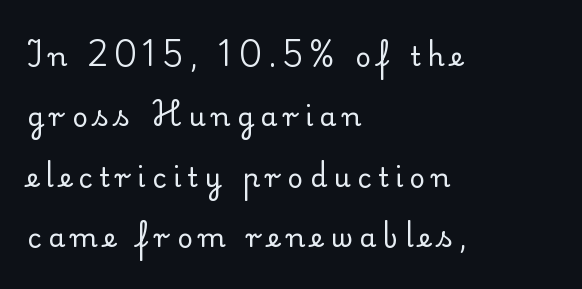
The image shows 27 px text type, upright; set left-aligned, loose line spacing (2.24x), unusually wide letter spacing (+0.24 em), not underlined.
